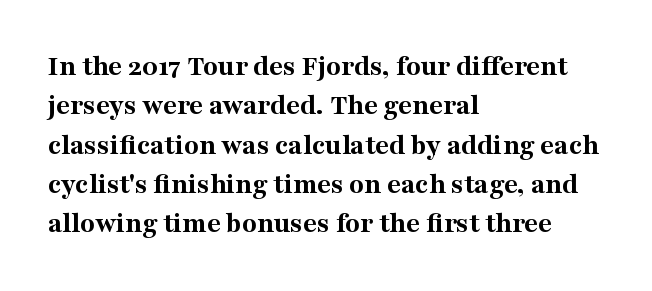
The image shows 30 px bold serif type, upright; set left-aligned, normal line spacing (1.31x), normal letter spacing, not underlined; medium stroke contrast and a medium x-height.
